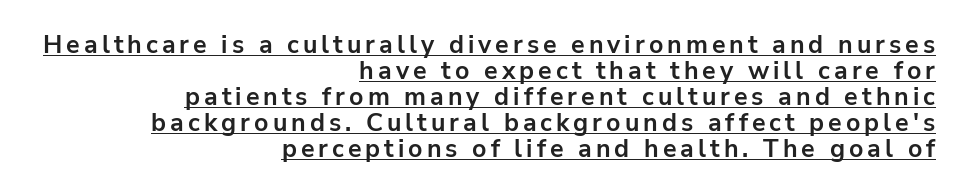
The passage shown is underscored from start to finish. Summary of vertical rhythm: compact, with narrow interline spacing. Horizontal alignment here is rightward, an uncommon choice for prose. The typesetting leans heavy: a genuine bold. Italic? Not at all — the glyphs are vertical.
